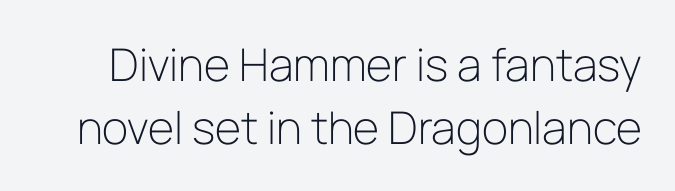
The image shows 45 px light sans-serif type, upright; set normal line spacing (1.4x), normal letter spacing, not underlined; low stroke contrast and a medium x-height.
